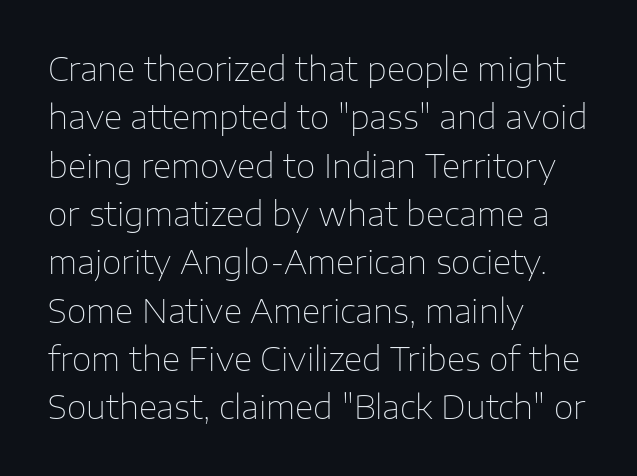
{"serif": "no", "italic": "no", "bold": "no", "weight": "thin", "width": "normal", "stroke_contrast": "low", "x_height": "medium", "monospaced": "no", "underline": "no", "align": "left", "line_spacing": "normal", "line_spacing_ratio": 1.51, "letter_spacing": "normal", "letter_spacing_em": 0.0, "glyph_px": 32}
